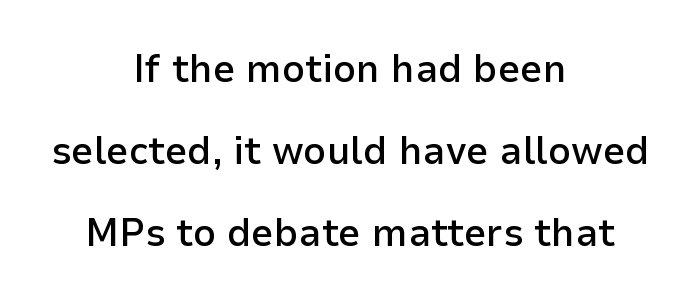
{"serif": "no", "italic": "no", "bold": "semi", "weight": "semibold", "width": "normal", "stroke_contrast": "low", "x_height": "medium", "monospaced": "no", "underline": "no", "align": "center", "line_spacing": "loose", "line_spacing_ratio": 2.05, "letter_spacing": "normal", "letter_spacing_em": 0.0, "glyph_px": 40}
